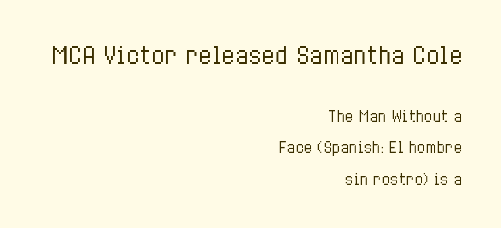
Summary of vertical rhythm: relaxed, with wide interline spacing. The earlier block is typeset at a bigger size than the later block. Inter-character spacing is left at the font's built-in metrics. Is there any slant? The stems are plumb. The string is rendered with underlining switched off. Casual observation: everything's shoved over to the right.
